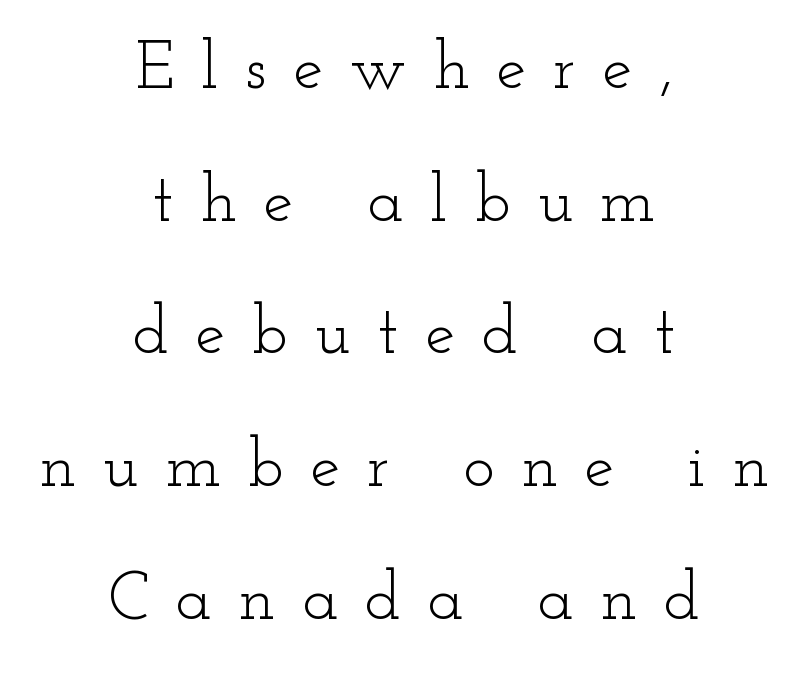
{"serif": "yes", "italic": "no", "bold": "no", "weight": "light", "width": "wide", "stroke_contrast": "low", "x_height": "small", "monospaced": "no", "underline": "no", "align": "center", "line_spacing": "loose", "line_spacing_ratio": 1.98, "letter_spacing": "wide", "letter_spacing_em": 0.4, "glyph_px": 67}
